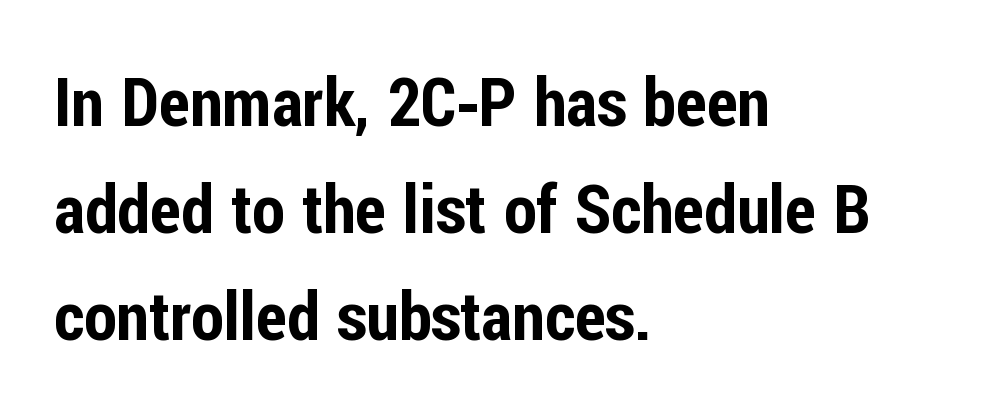
The image shows 67 px condensed sans-serif type, upright; set left-aligned, normal line spacing (1.6x), normal letter spacing, not underlined; low stroke contrast and a medium x-height.
